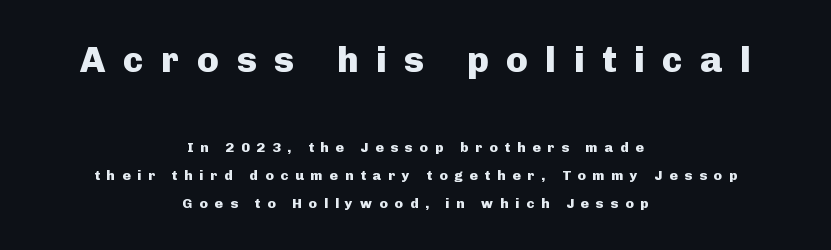
{"serif": "no", "italic": "no", "bold": "yes", "weight": "heavy", "width": "normal", "stroke_contrast": "low", "x_height": "medium", "monospaced": "no", "underline": "no", "align": "center", "line_spacing": "loose", "line_spacing_ratio": 1.98, "letter_spacing": "wide", "letter_spacing_em": 0.49, "larger_block": "first", "size_ratio": 2.57, "glyph_px": 36}
